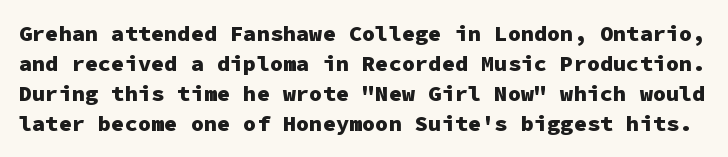
Q: Is the text bold? A: Yes.
Q: Is the text italic (slanted)? A: No, it is upright.
Q: Is the text underlined? A: No.
Q: Is the spacing between letters normal or unusually wide? A: Normal.
Q: Is the spacing between lines tight, normal or loose? A: Normal.
